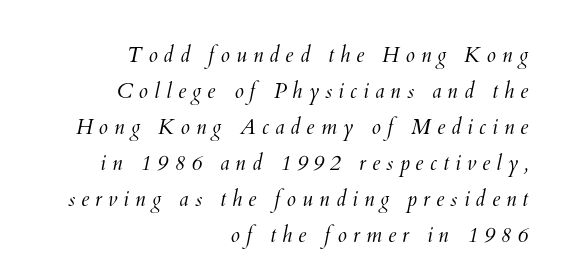
The image shows 21 px text type; set right-aligned, line spacing 1.71x, unusually wide letter spacing (+0.29 em), not underlined.
